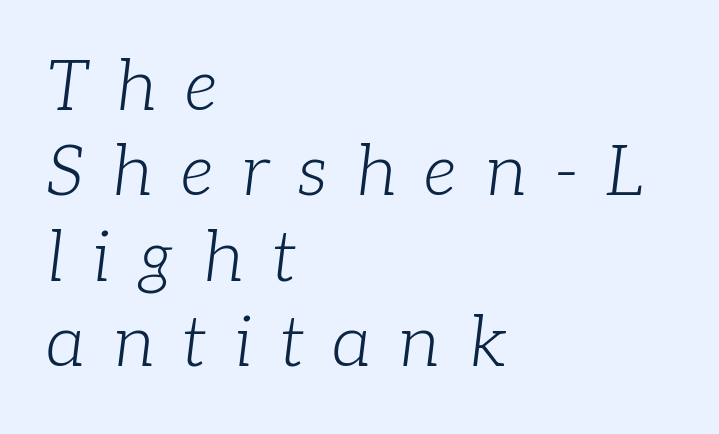
Q: Is the text bold? A: No.
Q: Is the text italic (slanted)? A: Yes, it leans right by about 7 degrees.
Q: Is the typeface a serif or a sans-serif typeface? A: Serif.
Q: Is the text underlined? A: No.
Q: How is the paragraph aligned? A: Left-aligned.
Q: Is the spacing between letters normal or unusually wide? A: Unusually wide.
Q: Width (condensed, normal, or wide)? A: Normal.
Q: Stroke contrast? A: Low.
Q: x-height? A: Medium.
Q: Monospaced? A: No.
